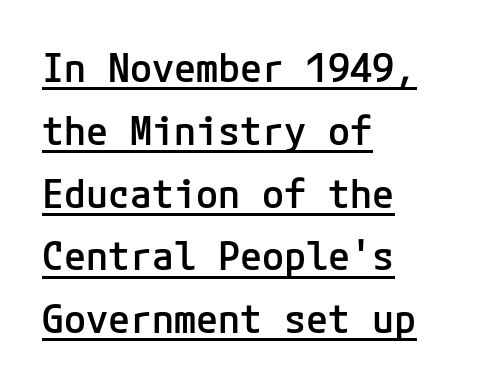
{"serif": "no", "italic": "no", "bold": "semi", "weight": "semibold", "width": "normal", "stroke_contrast": "low", "x_height": "medium", "underline": "yes", "align": "left", "line_spacing": "normal", "line_spacing_ratio": 1.57, "letter_spacing": "normal", "letter_spacing_em": 0.0, "glyph_px": 40}
